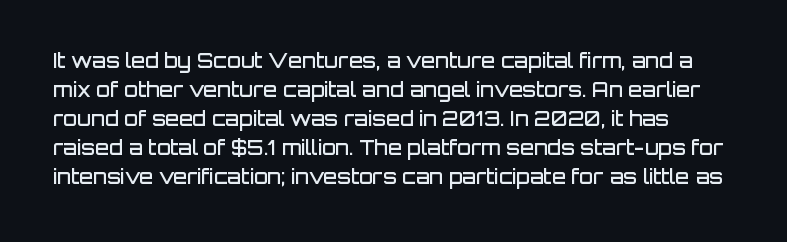
The image shows 20 px text type, upright; set normal line spacing (1.45x), normal letter spacing, not underlined.
